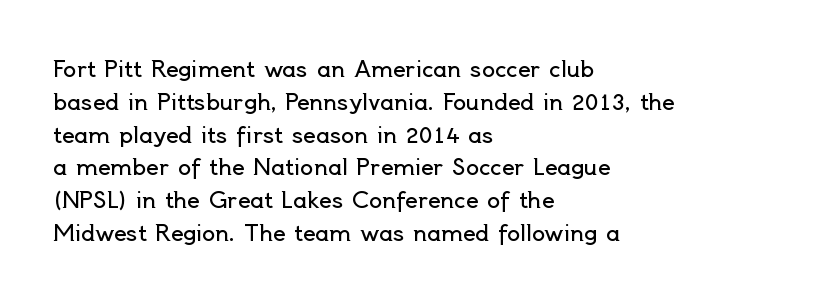
The image shows 22 px text type, upright; set left-aligned, normal line spacing (1.49x), normal letter spacing, not underlined.
